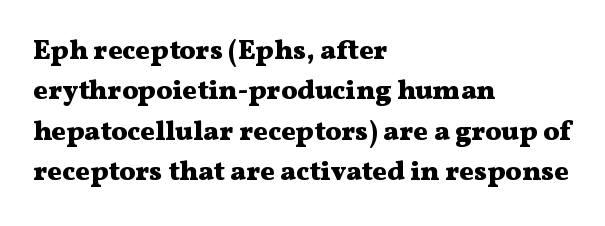
Look at the tracking — it's just the regular setting, nothing added. A classic flush-left, rag-right setting is used for this passage. Lines of text with bare space underneath. The font's upright variant was chosen for this text.
